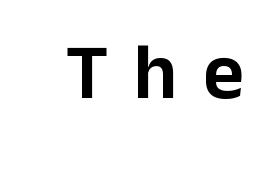
The gap between lines stays unmarked. Looks like regular typesetting: each glyph gets only the width it needs. These lines were composed using upright roman letters. Is this a sans? Yes — the strokes have no serifs.
